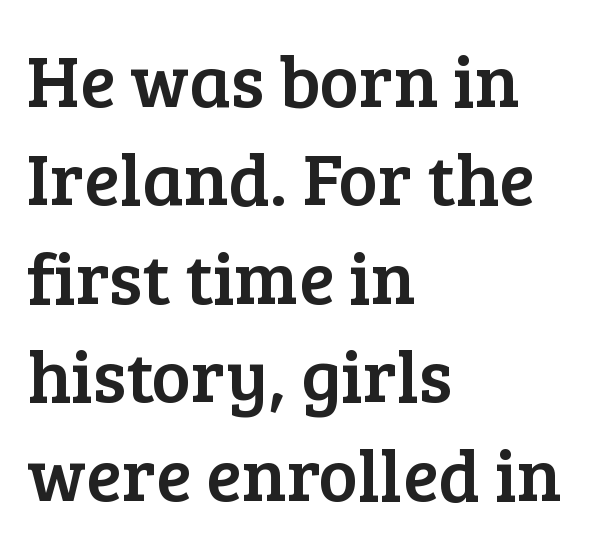
{"serif": "yes", "italic": "no", "width": "normal", "stroke_contrast": "low", "x_height": "medium", "monospaced": "no", "underline": "no", "align": "left", "line_spacing": "normal", "line_spacing_ratio": 1.33, "letter_spacing": "normal", "letter_spacing_em": 0.0, "glyph_px": 74}
